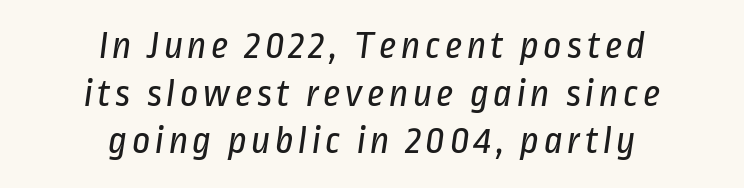
{"serif": "no", "bold": "no", "weight": "regular", "width": "condensed", "stroke_contrast": "low", "x_height": "medium", "monospaced": "no", "underline": "no", "align": "center", "line_spacing_ratio": 1.19, "glyph_px": 40}
